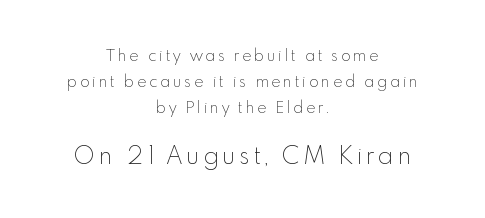
The typesetter chose a symmetrical, centered arrangement here. One glance says typical: line gaps are just what's usual. Ordinary non-slanted type is in use. Stroke mass is kept to a normal reading level or below. This layout puts the modest block above and the oversized block below.
